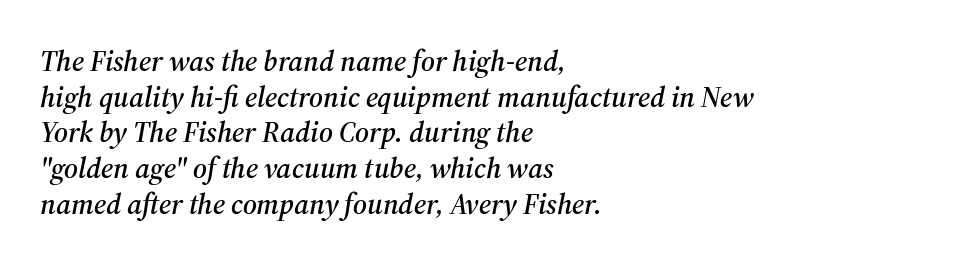
Regarding serifs, this sample has them. Words float on clear page, feet unadorned. Layout note: lines flush left. The letterforms sit shoulder to shoulder at normal distance. In terms of posture, this sample is oblique.
